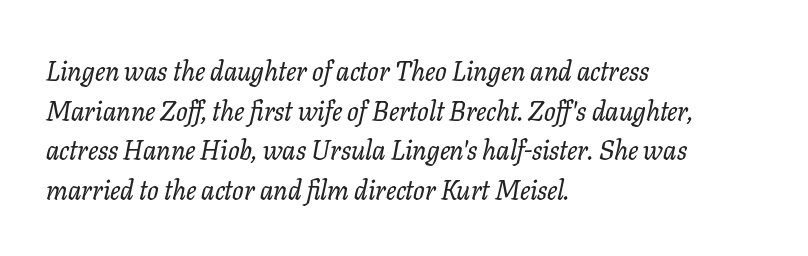
A classic flush-left, rag-right setting is used for this passage. This sample uses an oblique cut, with every glyph tilted off the vertical. What's the leading like? Ordinary, nothing unusual. Each row of text sits above clean, open space. The gaps between neighbouring characters are ordinary and unremarkable.
